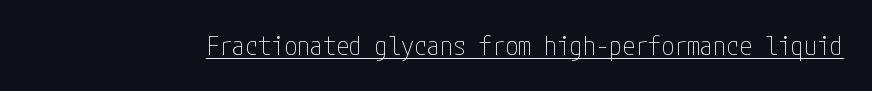
Short note: letters normally spaced. Is this a heavy cut? Hardly; it is regular or lighter. This sample uses an upright cut, with every glyph sitting square on the baseline. Is there an underline? Yes — a line sits under the letters.
